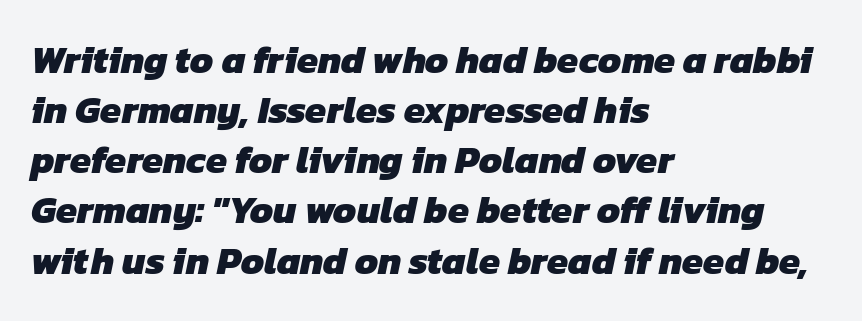
{"serif": "no", "bold": "yes", "weight": "heavy", "width": "normal", "stroke_contrast": "low", "x_height": "medium", "monospaced": "no", "underline": "no", "align": "left", "line_spacing": "normal", "line_spacing_ratio": 1.32, "letter_spacing": "normal", "letter_spacing_em": 0.0, "glyph_px": 38}
